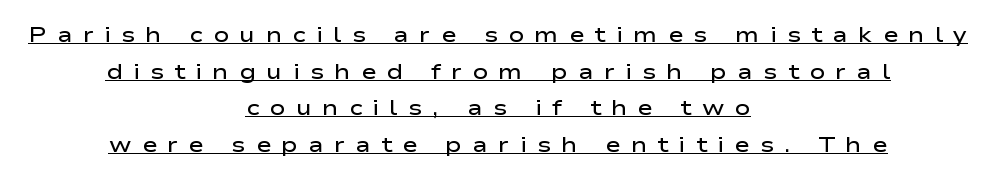
This is moderately heavy type, rendered in semibold. Rendered with straight, roman letterforms. Honestly, the letter spacing is so wide it's the main thing you notice. The glyphs are accompanied by a horizontal stroke just below them. If you folded the block vertically in half, each line would mirror itself in length.
